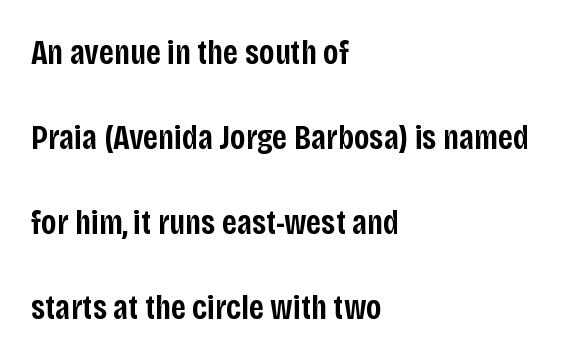
{"serif": "no", "italic": "no", "bold": "semi", "weight": "semibold", "width": "condensed", "stroke_contrast": "low", "x_height": "large", "monospaced": "no", "underline": "no", "align": "left", "line_spacing": "loose", "line_spacing_ratio": 2.43, "letter_spacing": "normal", "letter_spacing_em": 0.0, "glyph_px": 35}
